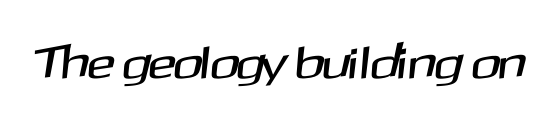
Q: Is the typeface a serif or a sans-serif typeface? A: Sans-serif.
Q: Is the text underlined? A: No.
Q: Is the spacing between letters normal or unusually wide? A: Normal.
Q: Width (condensed, normal, or wide)? A: Normal.
Q: Stroke contrast? A: Medium.
Q: x-height? A: Medium.
Q: Monospaced? A: No.
